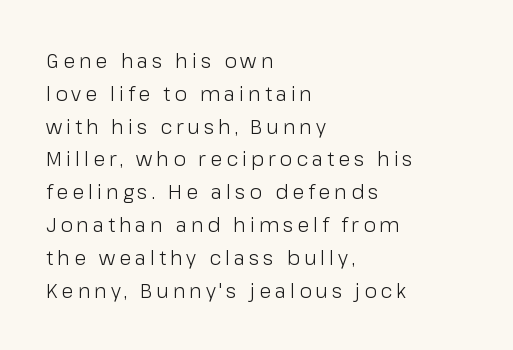
Beneath every word, the page is bare. The font's upright variant was chosen for this text. Quick note: interline space is typical. Here the glyphs are tracked loosely, breaking word shapes into spaced letters. Is this a heavy cut? Hardly; it is regular or lighter. The ragged edge is on the right, which tells us the setting is flush left.
